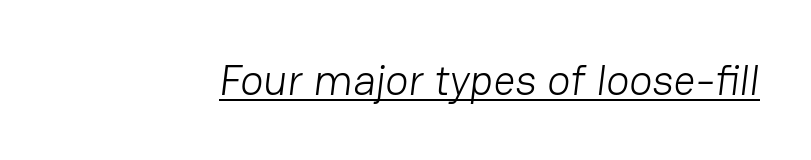
{"serif": "no", "bold": "no", "weight": "light", "width": "normal", "stroke_contrast": "low", "x_height": "medium", "monospaced": "no", "underline": "yes", "letter_spacing": "normal", "letter_spacing_em": 0.0, "glyph_px": 43}
